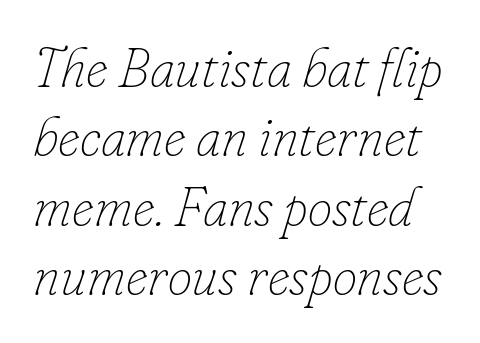
Q: Is the text bold? A: No.
Q: Is the text italic (slanted)? A: Yes, it leans right by about 16 degrees.
Q: Is the text underlined? A: No.
Q: Is the spacing between letters normal or unusually wide? A: Normal.
Q: Is the spacing between lines tight, normal or loose? A: Normal.
Q: Width (condensed, normal, or wide)? A: Normal.
Q: Stroke contrast? A: Low.
Q: x-height? A: Small.
Q: Monospaced? A: No.
